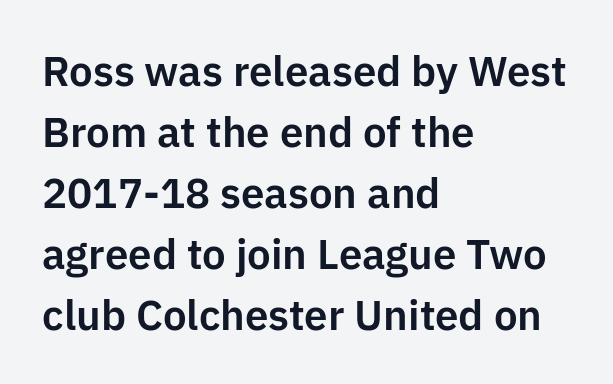
Only glyphs here, with clear space below each row. These lines are rendered in a variable-pitch font. The paragraph has a hard left edge and a soft right edge. Tall strokes in this sample are plumb rather than angled. Stroke terminals: plain, sans-serif.
